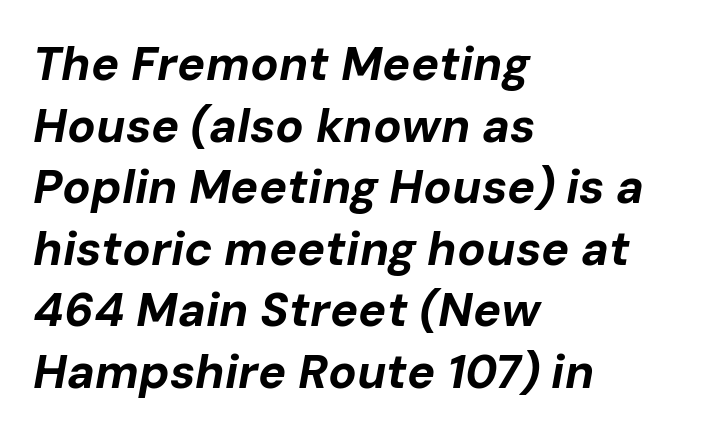
The image shows 47 px bold type, italic (leaning right); set left-aligned, normal line spacing (1.31x), normal letter spacing, not underlined; low stroke contrast and a medium x-height.
